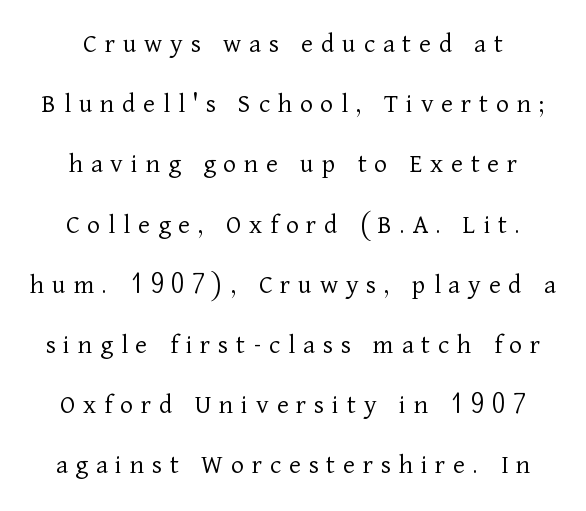
The image shows 28 px light serif type, upright; set centered, loose line spacing (2.15x), unusually wide letter spacing (+0.28 em), not underlined; low stroke contrast and a medium x-height.
